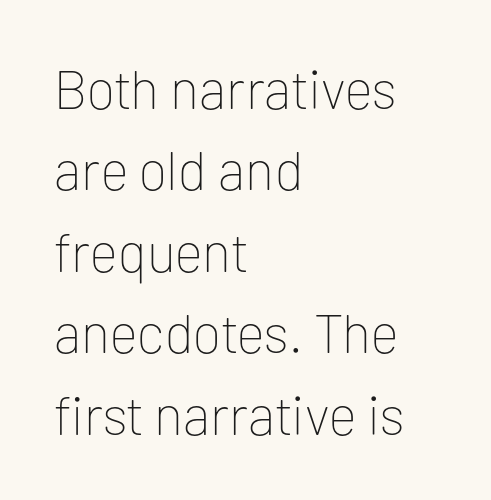
{"serif": "no", "italic": "no", "bold": "no", "weight": "thin", "width": "normal", "stroke_contrast": "low", "x_height": "medium", "monospaced": "no", "underline": "no", "align": "left", "line_spacing": "normal", "line_spacing_ratio": 1.48, "letter_spacing": "normal", "letter_spacing_em": 0.0, "glyph_px": 55}
